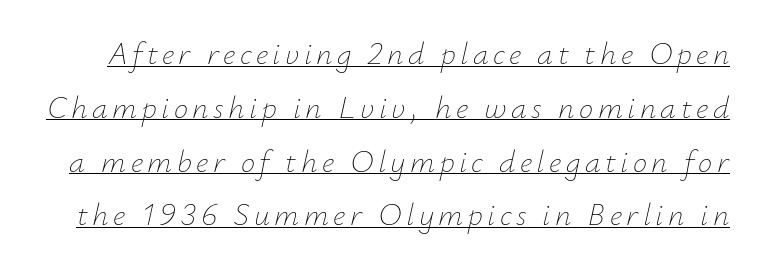
The font is comparable to plain body text, perhaps lighter. Students, observe the line beneath the letters — that is underlining. Do the characters align in a grid? No, the font is proportional. A typesetter would call this leading conventional body-copy spacing. Rendered with sloped, italic letterforms.
